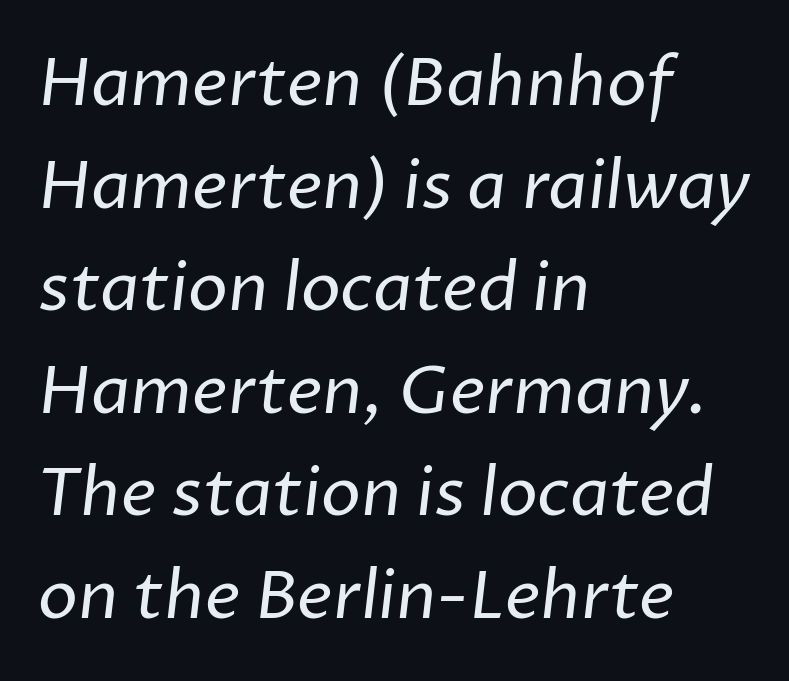
Q: Is the text bold? A: No.
Q: Is the typeface a serif or a sans-serif typeface? A: Sans-serif.
Q: Is the text underlined? A: No.
Q: How is the paragraph aligned? A: Left-aligned.
Q: Is the spacing between letters normal or unusually wide? A: Normal.
Q: Is the spacing between lines tight, normal or loose? A: Normal.
Q: Width (condensed, normal, or wide)? A: Normal.
Q: Stroke contrast? A: Low.
Q: x-height? A: Medium.
Q: Monospaced? A: No.
